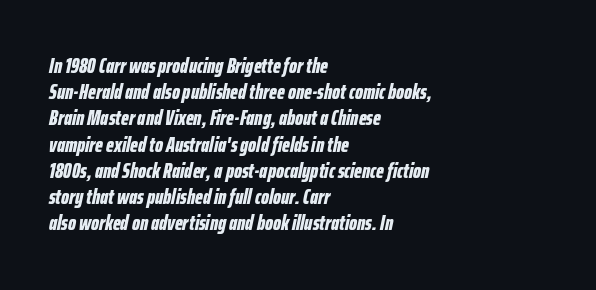
{"italic": "yes", "lean": "right", "slant_degrees": 12, "bold": "yes", "underline": "no", "align": "left", "line_spacing": "normal", "line_spacing_ratio": 1.25, "letter_spacing": "normal", "letter_spacing_em": 0.0, "glyph_px": 21}
